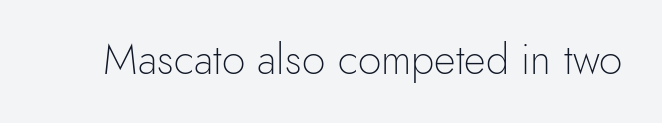
The image shows 42 px light sans-serif type, upright; set normal letter spacing, not underlined; a small x-height.
